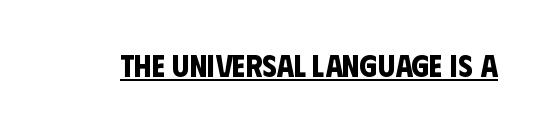
Varying glyph widths throughout — classic text-font behaviour. The glyphs are accompanied by a horizontal stroke just below them. What stands out about the letter spacing? Nothing — it is the standard amount. Summary of weight: heavy, a full bold.
